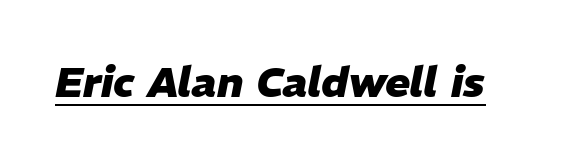
The image shows 42 px heavy type, italic (leaning right); set normal letter spacing, underlined; low stroke contrast and a medium x-height.
